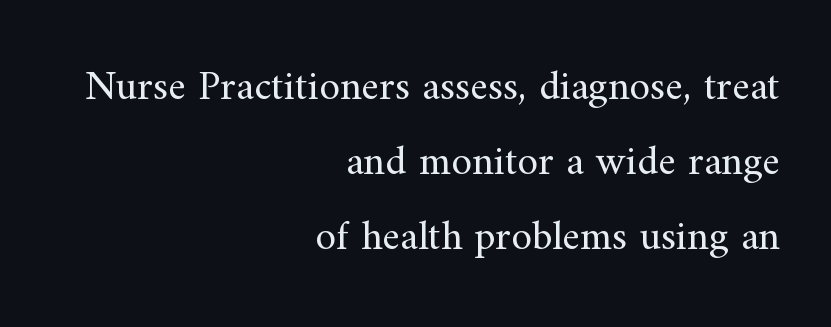
{"serif": "yes", "italic": "no", "bold": "no", "weight": "regular", "width": "normal", "stroke_contrast": "medium", "x_height": "small", "monospaced": "no", "underline": "no", "align": "right", "line_spacing_ratio": 1.78, "letter_spacing": "normal", "letter_spacing_em": 0.0, "glyph_px": 42}
